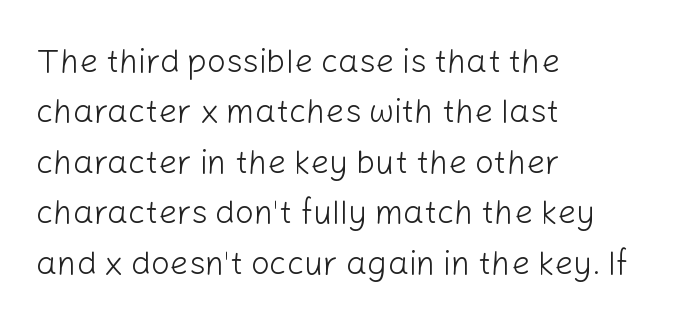
{"serif": "no", "italic": "no", "bold": "no", "weight": "light", "width": "normal", "stroke_contrast": "low", "x_height": "medium", "monospaced": "no", "underline": "no", "align": "left", "line_spacing": "normal", "line_spacing_ratio": 1.53, "letter_spacing": "normal", "letter_spacing_em": 0.0, "glyph_px": 33}
